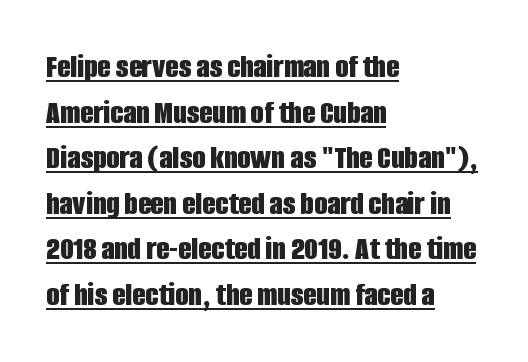
{"serif": "no", "italic": "no", "bold": "yes", "weight": "bold", "width": "condensed", "stroke_contrast": "low", "x_height": "large", "monospaced": "no", "underline": "yes", "align": "left", "line_spacing": "normal", "line_spacing_ratio": 1.34, "letter_spacing": "normal", "letter_spacing_em": 0.0, "glyph_px": 34}
